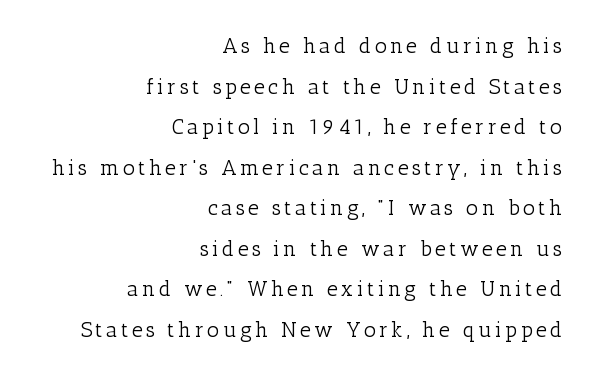
The image shows 21 px text type, upright; set right-aligned, loose line spacing (1.93x), not underlined.
